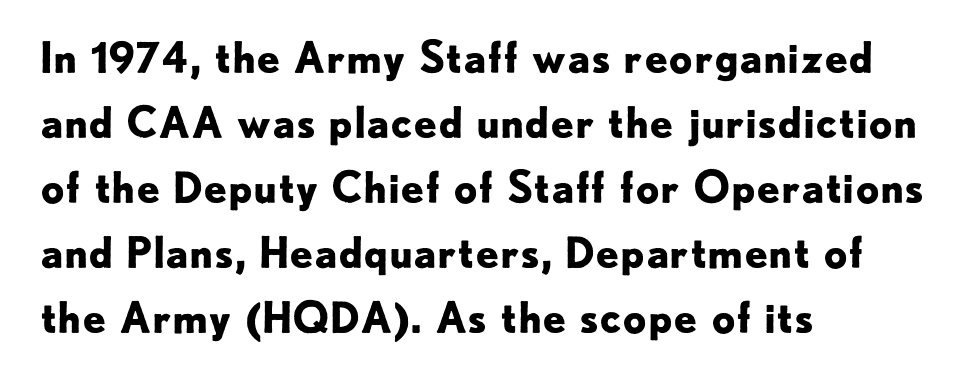
Q: Is the text bold? A: Yes.
Q: Is the text italic (slanted)? A: No, it is upright.
Q: Is the typeface a serif or a sans-serif typeface? A: Sans-serif.
Q: Is the text underlined? A: No.
Q: How is the paragraph aligned? A: Left-aligned.
Q: Is the spacing between letters normal or unusually wide? A: Normal.
Q: Is the spacing between lines tight, normal or loose? A: Normal.
Q: Width (condensed, normal, or wide)? A: Normal.
Q: Stroke contrast? A: Low.
Q: x-height? A: Small.
Q: Monospaced? A: No.
